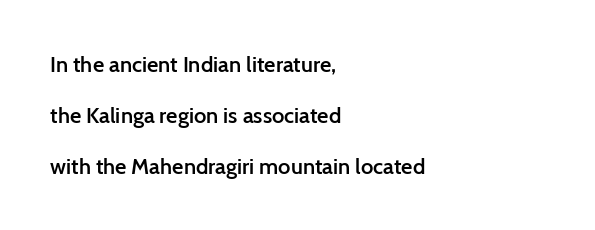
{"italic": "no", "bold": "semi", "underline": "no", "align": "left", "line_spacing": "loose", "line_spacing_ratio": 2.31, "letter_spacing": "normal", "letter_spacing_em": 0.0, "glyph_px": 22}
